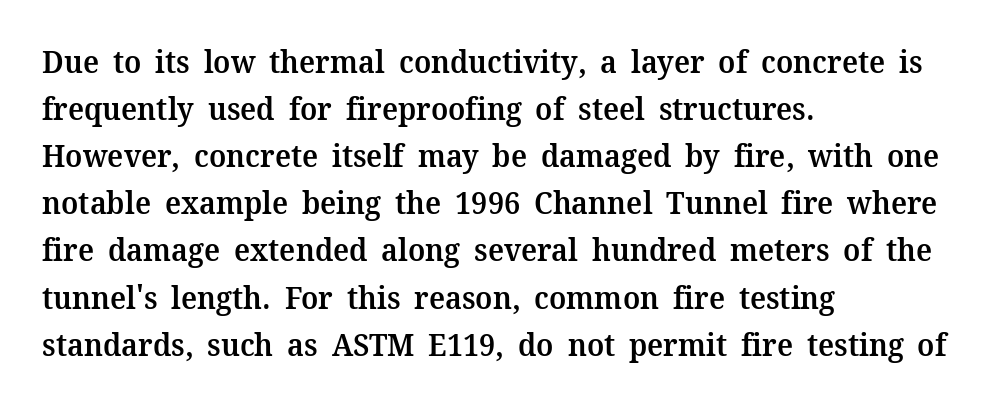
Q: Is the text bold? A: Semi-bold.
Q: Is the text italic (slanted)? A: No, it is upright.
Q: Is the typeface a serif or a sans-serif typeface? A: Serif.
Q: Is the text underlined? A: No.
Q: How is the paragraph aligned? A: Left-aligned.
Q: Is the spacing between letters normal or unusually wide? A: Normal.
Q: Is the spacing between lines tight, normal or loose? A: Normal.
Q: Width (condensed, normal, or wide)? A: Normal.
Q: Stroke contrast? A: Medium.
Q: x-height? A: Medium.
Q: Monospaced? A: No.
